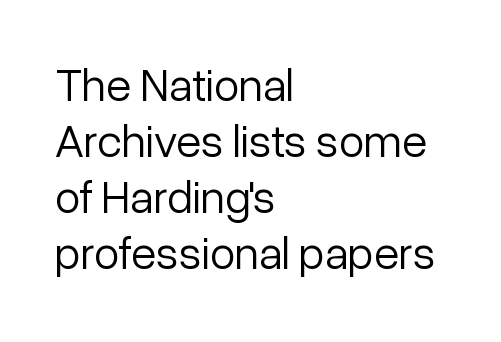
Character widths vary here, with narrow letters taking less room than wide ones. Which margin do the lines hug? The left one — the right edge is uneven. Serifs: no, the terminals of the letterforms are clean. The passage shown has conventional tracking throughout.
